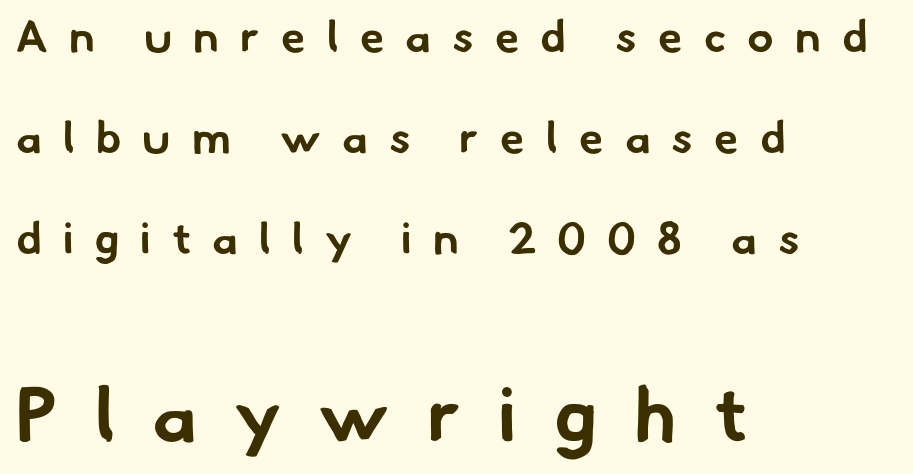
{"serif": "no", "bold": "yes", "weight": "bold", "width": "normal", "stroke_contrast": "low", "x_height": "small", "monospaced": "no", "underline": "no", "align": "left", "line_spacing": "loose", "line_spacing_ratio": 2.29, "letter_spacing": "wide", "letter_spacing_em": 0.48, "larger_block": "second", "size_ratio": 1.75, "glyph_px": 77}
